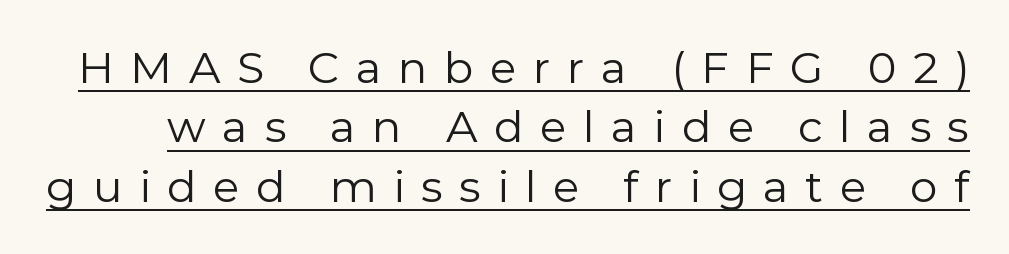
The image shows 44 px regular-weight sans-serif type, upright; set normal line spacing (1.35x), unusually wide letter spacing (+0.37 em), underlined; low stroke contrast and a medium x-height.
